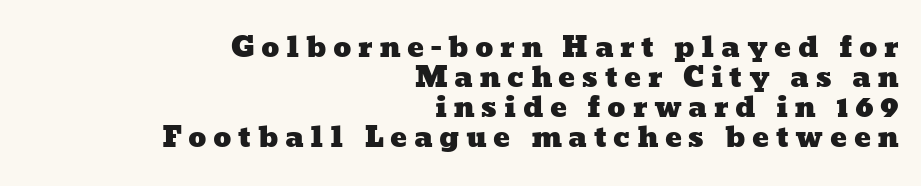
The image shows 28 px wide type; set right-aligned, tight line spacing (1.07x), unusually wide letter spacing (+0.23 em), not underlined; low stroke contrast and a medium x-height.
